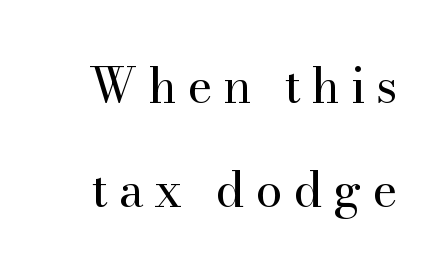
{"serif": "yes", "italic": "no", "bold": "no", "weight": "regular", "width": "normal", "stroke_contrast": "high", "x_height": "small", "monospaced": "no", "underline": "no", "line_spacing": "loose", "line_spacing_ratio": 2.17, "letter_spacing": "wide", "letter_spacing_em": 0.22, "glyph_px": 48}
